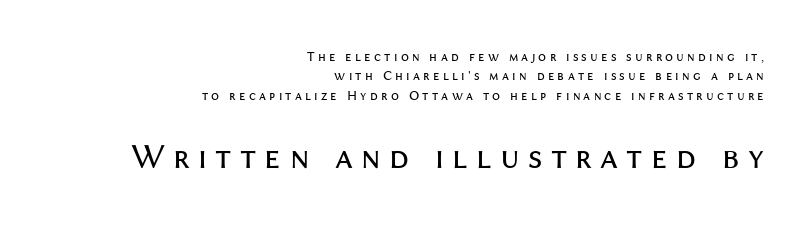
{"serif": "no", "italic": "no", "bold": "no", "weight": "regular", "width": "normal", "stroke_contrast": "medium", "x_height": "medium", "monospaced": "no", "underline": "no", "align": "right", "line_spacing": "normal", "line_spacing_ratio": 1.38, "letter_spacing": "wide", "letter_spacing_em": 0.23, "larger_block": "second", "size_ratio": 2.57, "glyph_px": 36}
